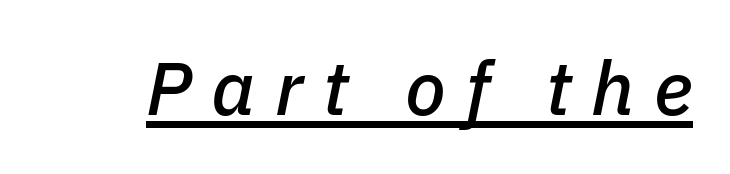
The horizontal fit of the characters is loose and conspicuously gappy. Underlining? Definitely there. The face used here is proportionally spaced, like ordinary book or web type. Quick note: italic.
